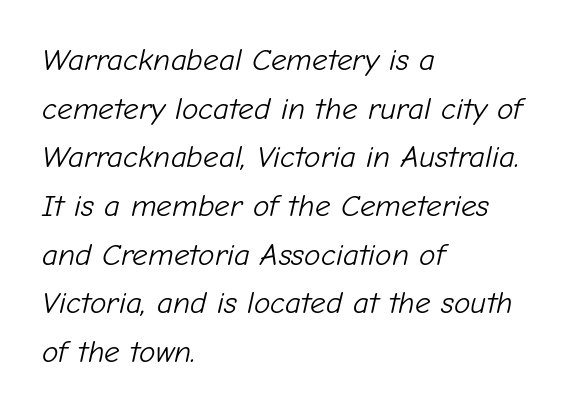
The image shows 31 px light type, italic (leaning right); set left-aligned, normal line spacing (1.57x), normal letter spacing, not underlined; low stroke contrast and a medium x-height.
